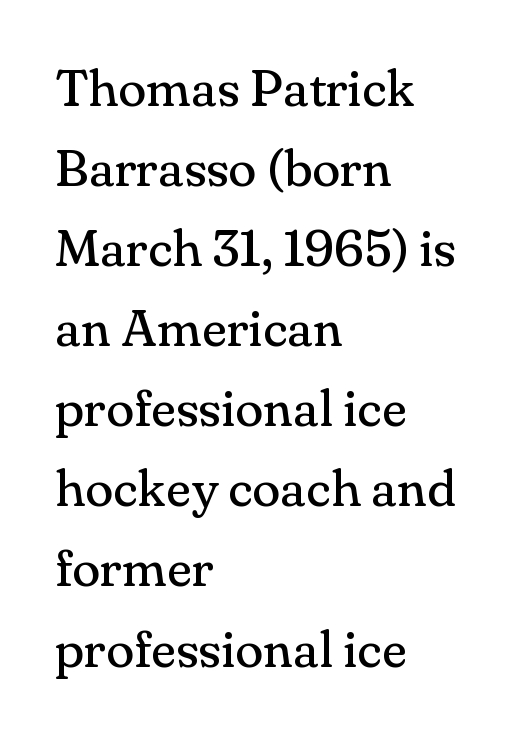
The image shows 52 px regular-weight serif type, upright; set left-aligned, normal line spacing (1.54x), normal letter spacing, not underlined; medium stroke contrast and a small x-height.
